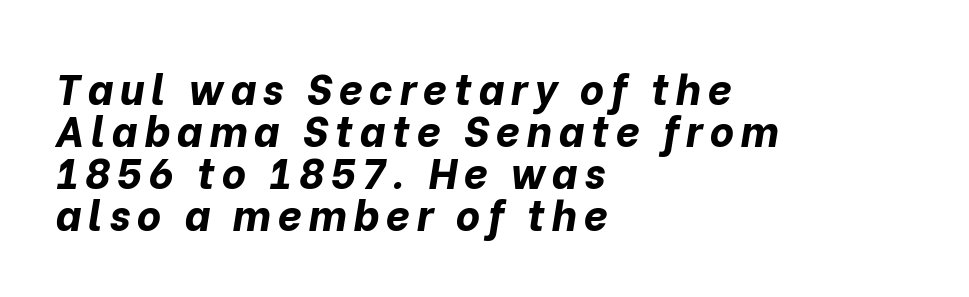
The image shows 42 px bold type, italic (leaning right); set left-aligned, tight line spacing (1.0x), not underlined; low stroke contrast and a medium x-height.
